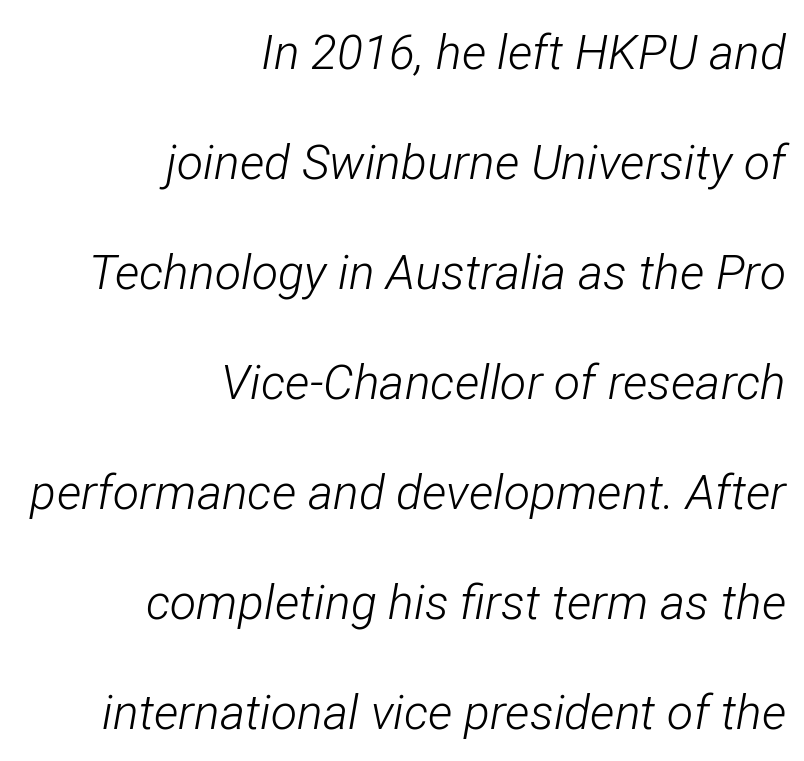
The rendering uses a large line-height, opening up the rows. These lines keep a tight, regular rhythm from letter to letter. No chunkiness to these letters — they're not bold. Descenders hang freely into open space.
